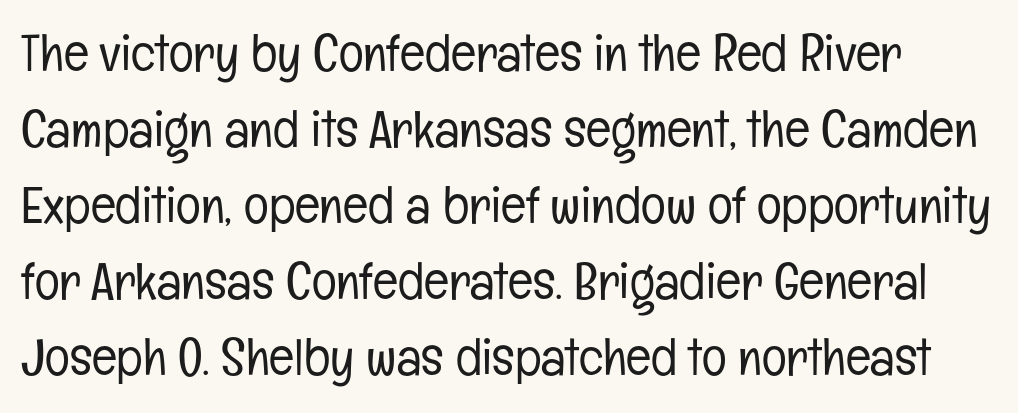
{"serif": "no", "italic": "no", "bold": "no", "weight": "light", "width": "condensed", "stroke_contrast": "low", "x_height": "medium", "monospaced": "no", "underline": "no", "line_spacing": "normal", "line_spacing_ratio": 1.46, "letter_spacing": "normal", "letter_spacing_em": 0.0, "glyph_px": 52}
